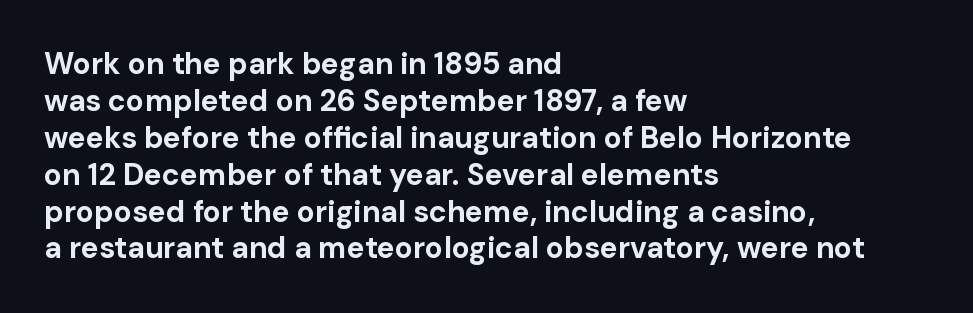
Q: Is the text bold? A: Yes.
Q: Is the text italic (slanted)? A: No, it is upright.
Q: Is the typeface a serif or a sans-serif typeface? A: Sans-serif.
Q: Is the text underlined? A: No.
Q: How is the paragraph aligned? A: Left-aligned.
Q: Is the spacing between letters normal or unusually wide? A: Normal.
Q: Width (condensed, normal, or wide)? A: Normal.
Q: Stroke contrast? A: Low.
Q: x-height? A: Medium.
Q: Monospaced? A: No.
